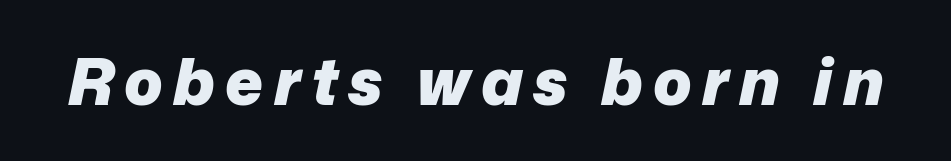
Just letters on the line, the space beneath them empty. Note the varied advance widths — an 'i' is clearly narrower than an 'm'. The font's italic variant was chosen for this text. I'd describe the lettering as bold — thick and assertive.
